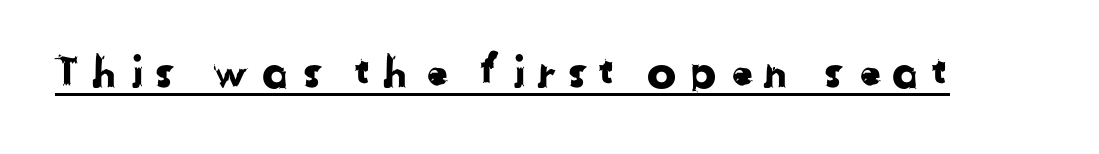
Q: Is the typeface a serif or a sans-serif typeface? A: Sans-serif.
Q: Is the text underlined? A: Yes.
Q: Is the spacing between letters normal or unusually wide? A: Unusually wide.
Q: Width (condensed, normal, or wide)? A: Normal.
Q: Stroke contrast? A: Low.
Q: x-height? A: Medium.
Q: Monospaced? A: No.
